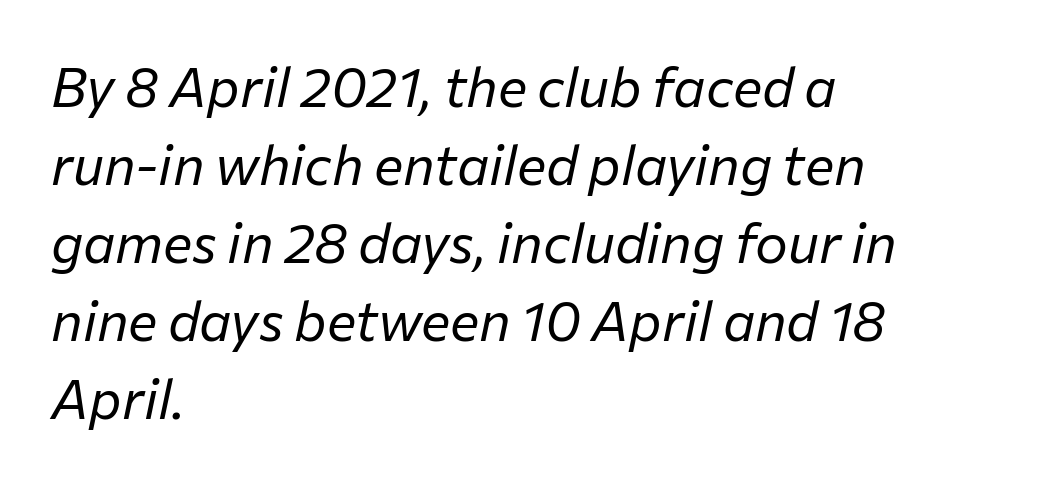
These glyphs show unthickened strokes, regular width or finer. The letters are slanted; this is an italic face. The gaps between neighbouring characters are ordinary and unremarkable. Whoever set this chose a conventional vertical rhythm. In CSS terms this would be text-align: left. Descenders hang freely into open space.
